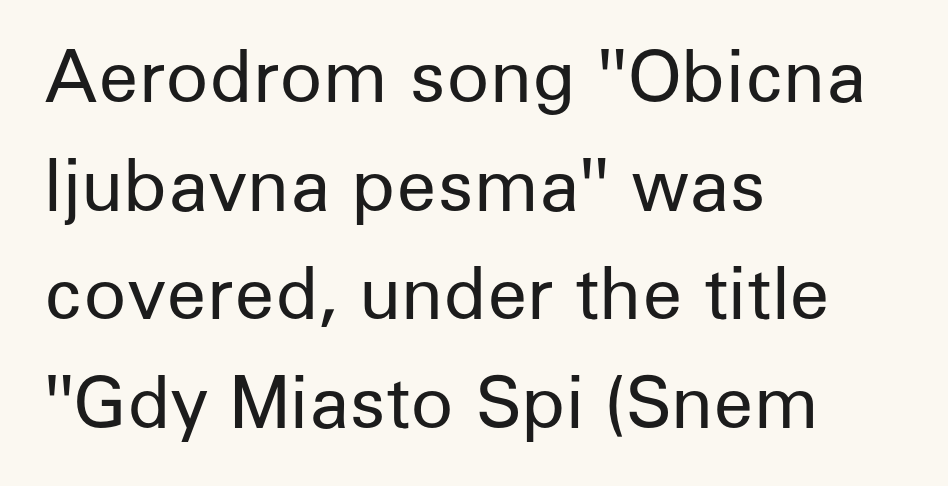
{"serif": "no", "italic": "no", "bold": "no", "weight": "regular", "width": "normal", "stroke_contrast": "low", "x_height": "medium", "monospaced": "no", "underline": "no", "align": "left", "line_spacing": "normal", "line_spacing_ratio": 1.53, "letter_spacing": "normal", "letter_spacing_em": 0.0, "glyph_px": 71}
